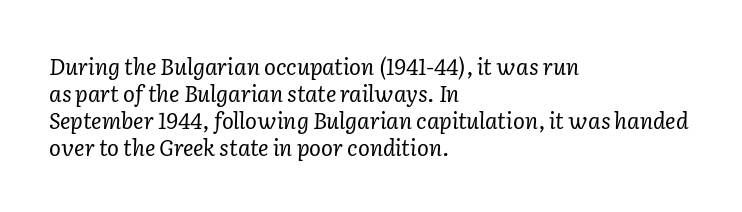
Compared with a typical body face, this is equally light or lighter still. Observe the lean: these are italic letterforms. Words appear dense and cohesive because spacing is normal. The zone under the glyphs is completely vacant. The lines are quadded left.
